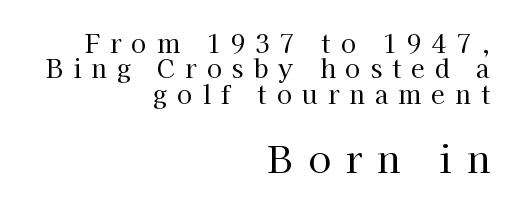
No chunkiness to these letters — they're not bold. Letterform terminals end in serifs throughout the passage. Varying glyph widths throughout — classic text-font behaviour. Caption: expanded tracking, letters set apart. The vertical gap from one line to the next is small.
